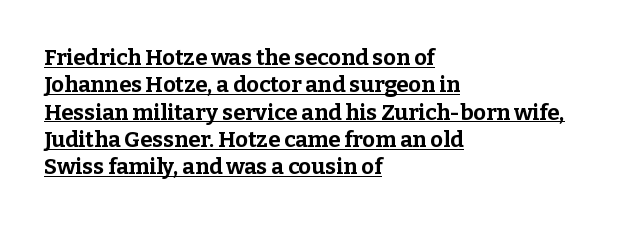
The image shows 22 px bold type, upright; set left-aligned, line spacing 1.24x, normal letter spacing, underlined.
